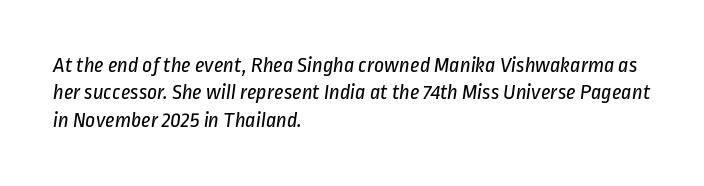
{"bold": "no", "underline": "no", "align": "left", "line_spacing_ratio": 1.24, "letter_spacing": "normal", "letter_spacing_em": 0.0, "glyph_px": 22}
